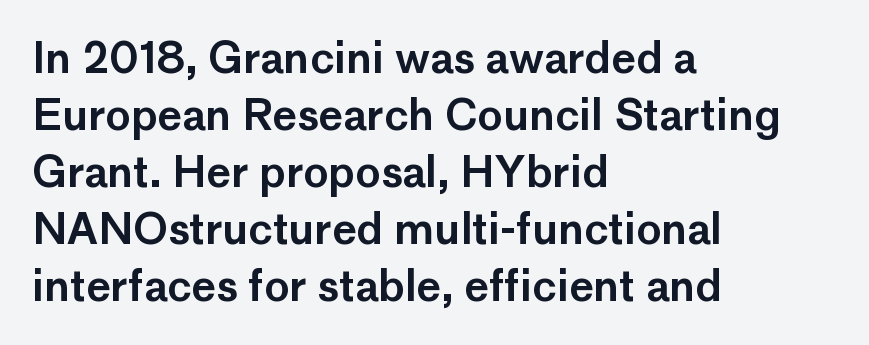
{"serif": "no", "italic": "no", "width": "normal", "stroke_contrast": "low", "x_height": "medium", "monospaced": "no", "underline": "no", "align": "left", "line_spacing": "normal", "line_spacing_ratio": 1.36, "letter_spacing": "normal", "letter_spacing_em": 0.0, "glyph_px": 42}
